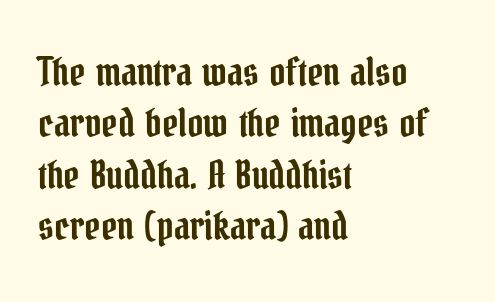
Q: Is the text italic (slanted)? A: No, it is upright.
Q: Is the typeface a serif or a sans-serif typeface? A: Serif.
Q: Is the text underlined? A: No.
Q: How is the paragraph aligned? A: Left-aligned.
Q: Is the spacing between letters normal or unusually wide? A: Normal.
Q: Is the spacing between lines tight, normal or loose? A: Normal.
Q: Width (condensed, normal, or wide)? A: Condensed.
Q: Stroke contrast? A: Low.
Q: x-height? A: Medium.
Q: Monospaced? A: No.
